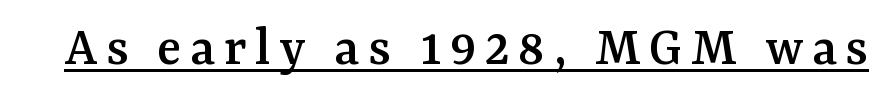
A baseline rule has been typeset under these characters. This rendering employs a face with finishing strokes, i.e., a serif. Does the lettering tilt? It doesn't — this is upright. You could not count columns in this text — the font is proportionally spaced.
